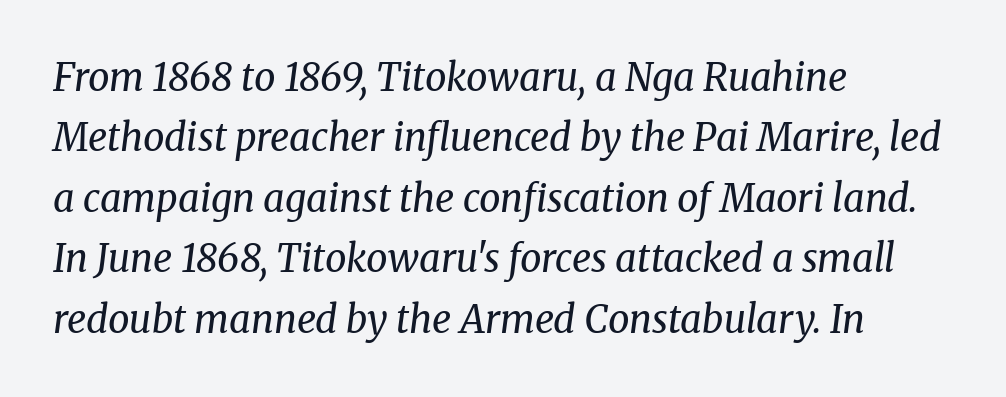
The image shows 38 px regular-weight serif type, italic (leaning right); set left-aligned, normal line spacing (1.59x), normal letter spacing, not underlined; medium stroke contrast and a medium x-height.
